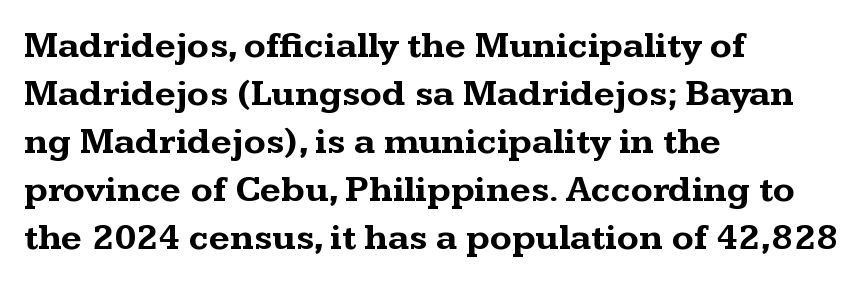
{"serif": "yes", "italic": "no", "bold": "yes", "weight": "bold", "width": "wide", "stroke_contrast": "medium", "x_height": "medium", "monospaced": "no", "underline": "no", "align": "left", "line_spacing": "normal", "line_spacing_ratio": 1.33, "letter_spacing": "normal", "letter_spacing_em": 0.0, "glyph_px": 36}
